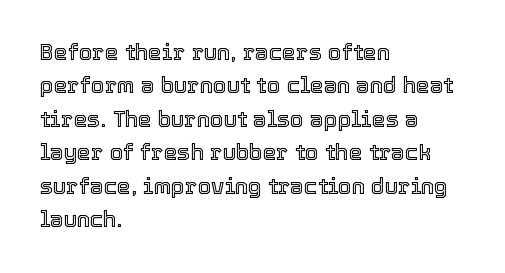
{"italic": "no", "underline": "no", "align": "left", "line_spacing": "normal", "line_spacing_ratio": 1.52, "letter_spacing": "normal", "letter_spacing_em": 0.0, "glyph_px": 22}
